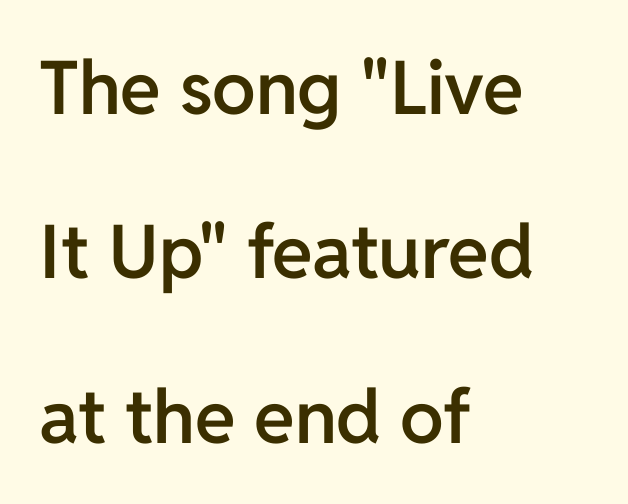
{"serif": "no", "italic": "no", "bold": "semi", "weight": "semibold", "width": "normal", "stroke_contrast": "low", "x_height": "medium", "monospaced": "no", "underline": "no", "align": "left", "line_spacing": "loose", "line_spacing_ratio": 2.22, "letter_spacing": "normal", "letter_spacing_em": 0.0, "glyph_px": 74}
